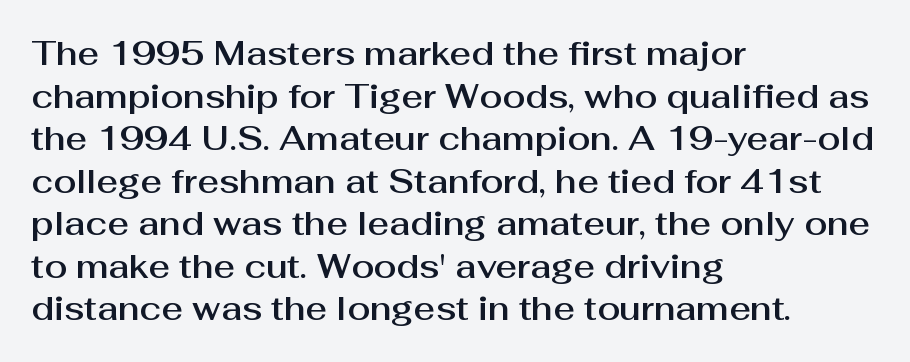
Check where the strokes stop: nothing finishes them off — pure sans. Caption: standard tracking, unaltered. Bare-footed words on every line. These lines are rendered in a variable-pitch font.
